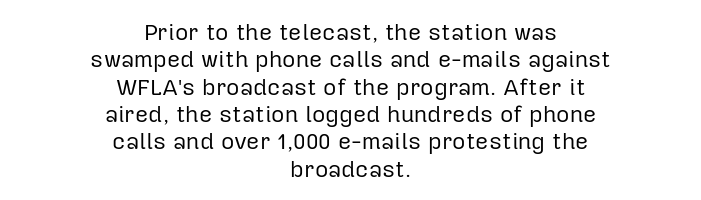
{"italic": "no", "bold": "no", "underline": "no", "align": "center", "line_spacing_ratio": 1.19, "letter_spacing": "normal", "letter_spacing_em": 0.0, "glyph_px": 23}
